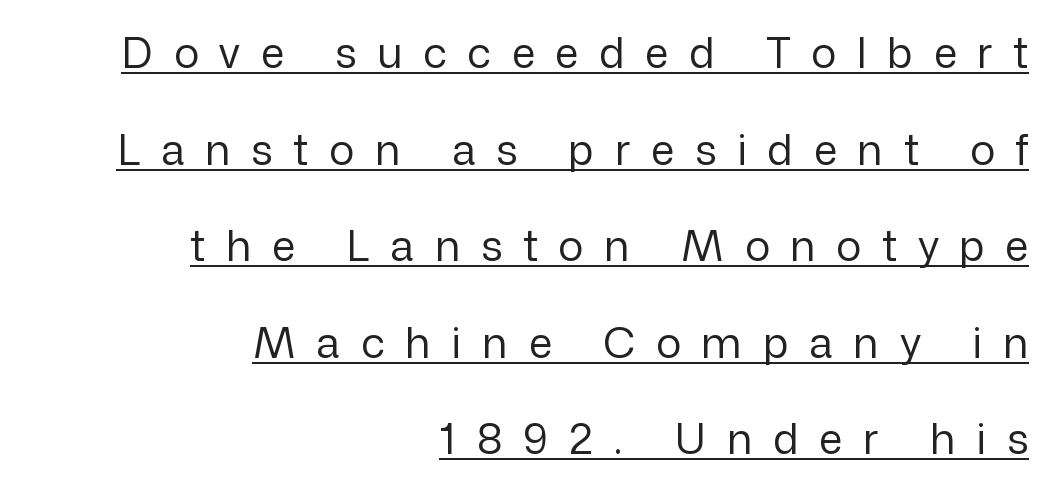
Q: Is the text bold? A: No.
Q: Is the text italic (slanted)? A: No, it is upright.
Q: Is the typeface a serif or a sans-serif typeface? A: Sans-serif.
Q: Is the text underlined? A: Yes.
Q: How is the paragraph aligned? A: Right-aligned.
Q: Is the spacing between letters normal or unusually wide? A: Unusually wide.
Q: Is the spacing between lines tight, normal or loose? A: Loose.
Q: Width (condensed, normal, or wide)? A: Normal.
Q: Stroke contrast? A: Low.
Q: x-height? A: Medium.
Q: Monospaced? A: No.
